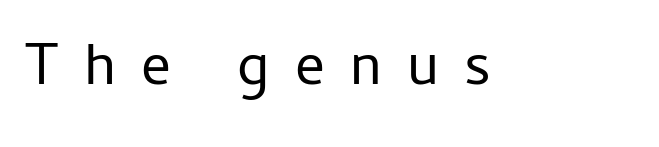
The typesetting does not lean heavy: it is not bold. Each letter keeps its own natural width here, so spacing adapts to shape. The tracking reads as deliberately expanded to a designer's eye. Grotesque or geometric, the face here clearly has no serifs.
